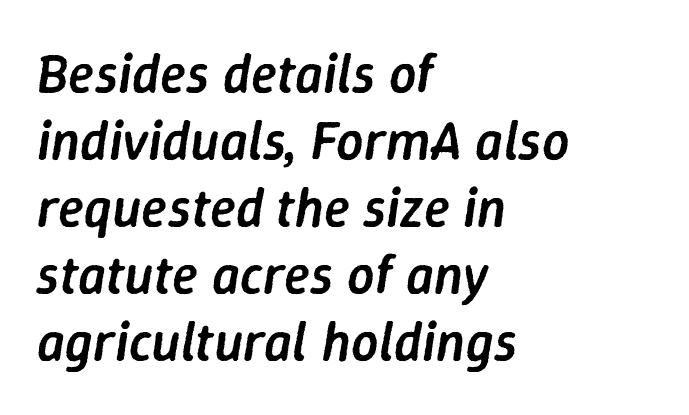
The image shows 54 px semibold type, italic (leaning right); set left-aligned, line spacing 1.24x, normal letter spacing, not underlined; low stroke contrast and a medium x-height.
